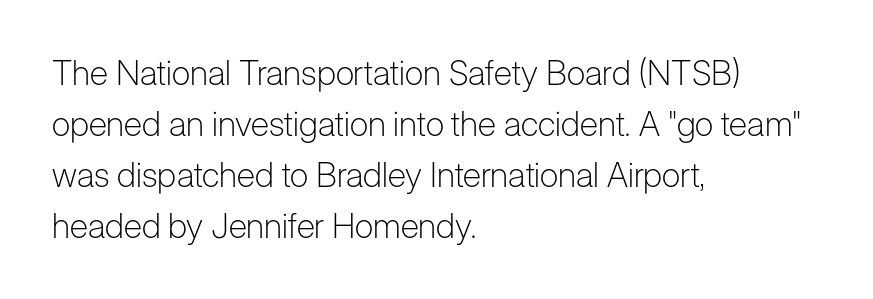
{"serif": "no", "italic": "no", "bold": "no", "weight": "light", "width": "normal", "stroke_contrast": "low", "x_height": "medium", "monospaced": "no", "underline": "no", "align": "left", "line_spacing": "normal", "line_spacing_ratio": 1.5, "letter_spacing": "normal", "letter_spacing_em": 0.0, "glyph_px": 34}
